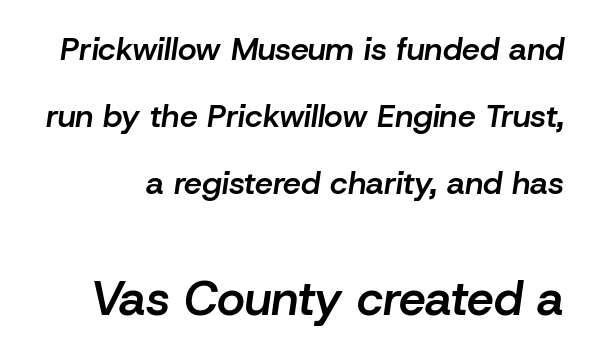
The image shows 48 px semibold type, italic (leaning right); set loose line spacing (2.09x), normal letter spacing, not underlined; the second (bottom) block is 1.5x larger; low stroke contrast and a medium x-height.
